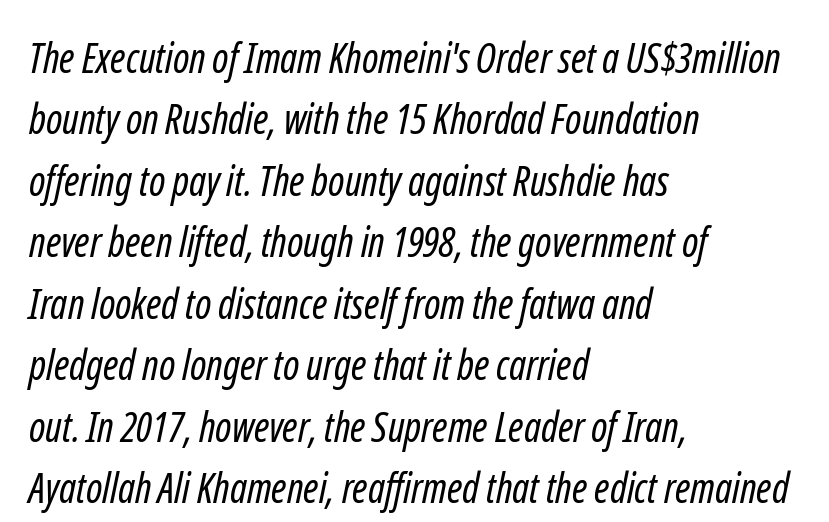
Q: Is the text bold? A: No.
Q: Is the typeface a serif or a sans-serif typeface? A: Sans-serif.
Q: Is the text underlined? A: No.
Q: How is the paragraph aligned? A: Left-aligned.
Q: Is the spacing between letters normal or unusually wide? A: Normal.
Q: Is the spacing between lines tight, normal or loose? A: Normal.
Q: Width (condensed, normal, or wide)? A: Condensed.
Q: Stroke contrast? A: Low.
Q: x-height? A: Medium.
Q: Monospaced? A: No.
